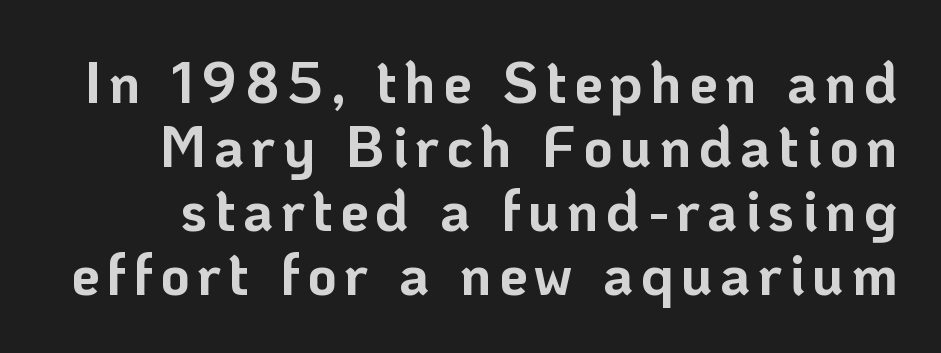
Strong, thick strokes mark this as bold type. Note the varied advance widths — an 'i' is clearly narrower than an 'm'. The text was rendered using a sans face with plain stroke endings. Glance below the letters and you will spot only blank space. Is there any slant? The stems are plumb. Does the leading feel generous? Not at all — it's pinched.
